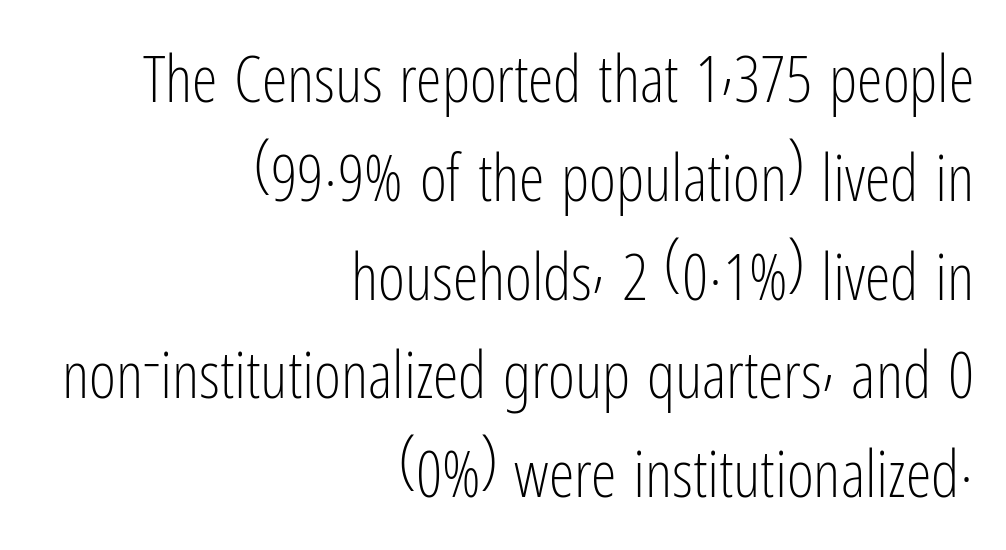
Nope, no serifs anywhere on these letters. Layout note: lines flush right. No letter is thick-stroked: the sample isn't bold. Vertical spacing — default. Glyph-to-glyph distance matches everyday printed text. Every stem runs plumb, perpendicular to the baseline.
